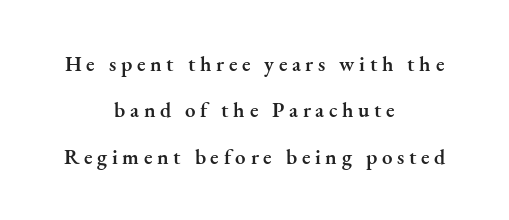
Compared with an ordinary text face, these strokes are moderately heavier — a semibold. Decoration check: the copy has no underline. Every character sits straight up, as roman type does. Here the glyphs are tracked loosely, breaking word shapes into spaced letters.
